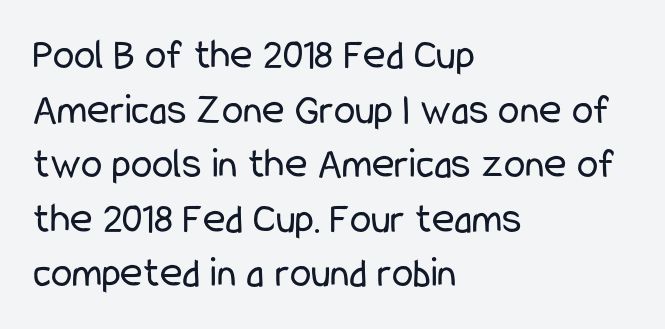
No feet cap the strokes, marking this as sans-serif type. The words here are not underlined. Students, note that the glyphs here touch the page at normal intervals. A typesetter would call this proportional, since set widths differ per character. A classic flush-left, rag-right setting is used for this passage.
